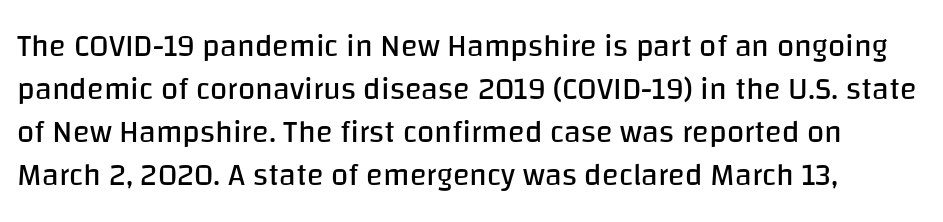
Note the varied advance widths — an 'i' is clearly narrower than an 'm'. A light-to-regular cut is what we see here. Each new line begins a customary step beneath the previous one. A roman cut, with each character standing at attention. Check the space under the baseline: it is left empty.
